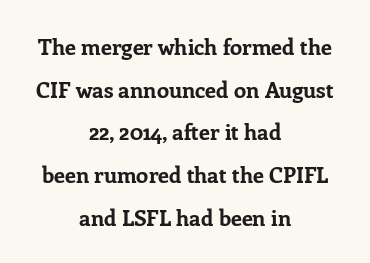
Nobody touched the tracking dial on this one. Upright lettering throughout. Horizontal bands of white between lines are thick stripes. The specimen omits any rule beneath the text block's lines. Its strokes are broad and dark, the hallmark of bold type.
